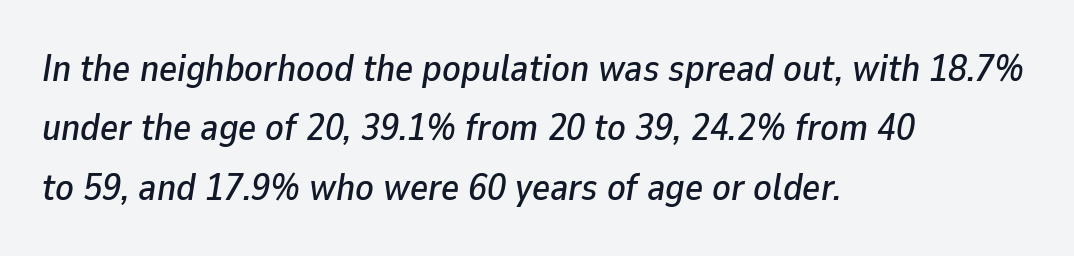
Q: Is the text italic (slanted)? A: Yes, it leans right by about 9 degrees.
Q: Is the text underlined? A: No.
Q: How is the paragraph aligned? A: Left-aligned.
Q: Is the spacing between letters normal or unusually wide? A: Normal.
Q: Is the spacing between lines tight, normal or loose? A: Normal.
Q: Width (condensed, normal, or wide)? A: Normal.
Q: Stroke contrast? A: Low.
Q: x-height? A: Medium.
Q: Monospaced? A: No.
